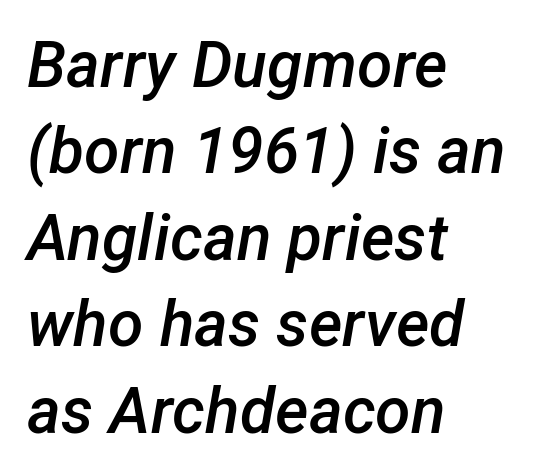
{"italic": "yes", "lean": "right", "slant_degrees": 12, "bold": "semi", "weight": "semibold", "width": "normal", "stroke_contrast": "low", "x_height": "medium", "monospaced": "no", "underline": "no", "align": "left", "line_spacing": "normal", "line_spacing_ratio": 1.35, "letter_spacing": "normal", "letter_spacing_em": 0.0, "glyph_px": 64}
